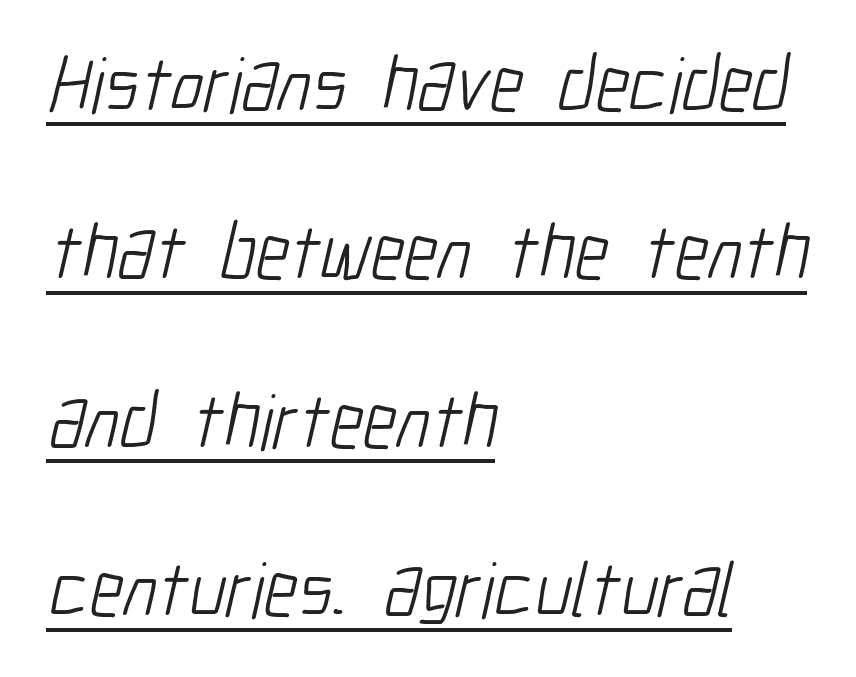
The image shows 78 px light, condensed sans-serif type; set left-aligned, loose line spacing (2.16x), normal letter spacing, underlined; low stroke contrast and a medium x-height.
